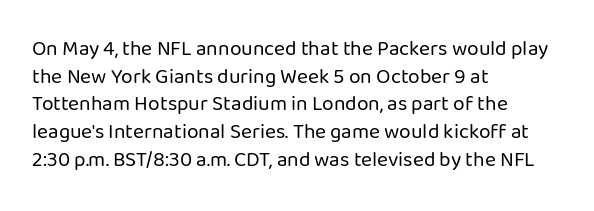
Every stem runs plumb, perpendicular to the baseline. Leftover space on each line is placed entirely after the last word. Check the space under the baseline: it is left empty. This reads as an unemphasized weight, regular at the heaviest. Caption: standard tracking, unaltered.
